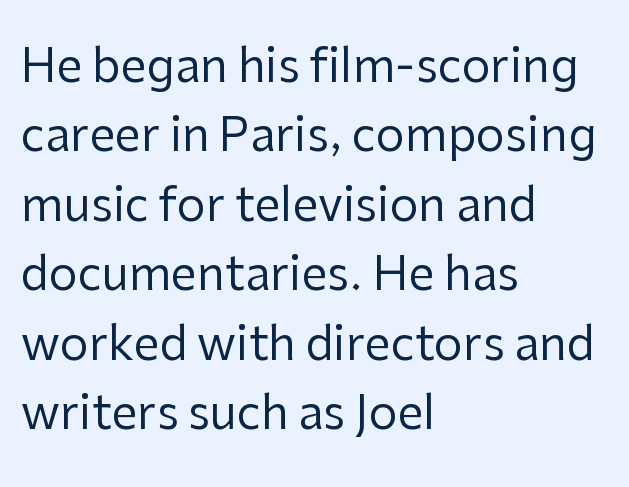
Q: Is the text bold? A: No.
Q: Is the text italic (slanted)? A: No, it is upright.
Q: Is the typeface a serif or a sans-serif typeface? A: Sans-serif.
Q: Is the text underlined? A: No.
Q: How is the paragraph aligned? A: Left-aligned.
Q: Is the spacing between letters normal or unusually wide? A: Normal.
Q: Is the spacing between lines tight, normal or loose? A: Normal.
Q: Width (condensed, normal, or wide)? A: Normal.
Q: Stroke contrast? A: Low.
Q: x-height? A: Medium.
Q: Monospaced? A: No.
